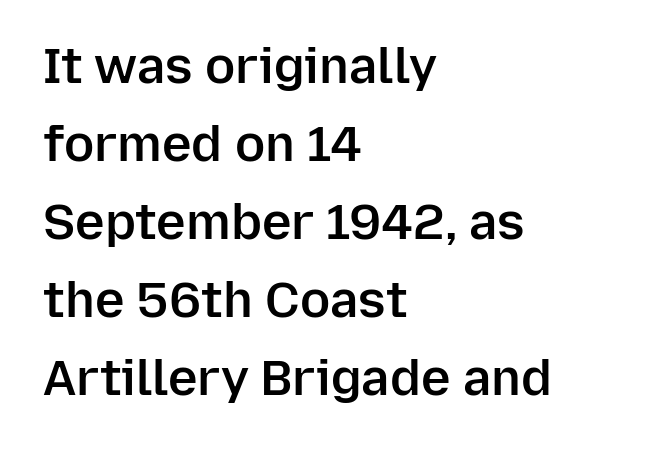
The image shows 50 px semibold sans-serif type, upright; set left-aligned, normal line spacing (1.56x), normal letter spacing, not underlined; low stroke contrast and a medium x-height.
